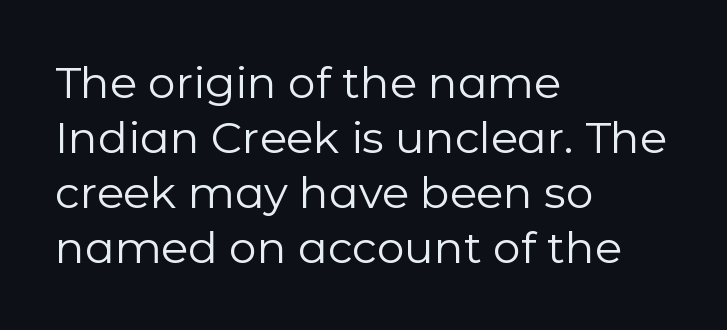
No extra tracking has been applied to these lines. Tall strokes in this sample are plumb rather than angled. No extra ink here — the face is not bold. Observe the absence of serifs on each vertical stroke in this sample. Lines of text with bare space underneath.
